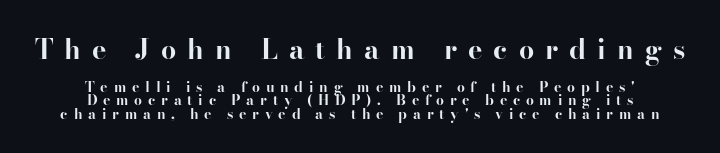
{"italic": "no", "bold": "yes", "underline": "no", "align": "center", "line_spacing": "tight", "line_spacing_ratio": 0.97, "letter_spacing": "wide", "letter_spacing_em": 0.41, "larger_block": "first", "size_ratio": 1.93, "glyph_px": 27}
